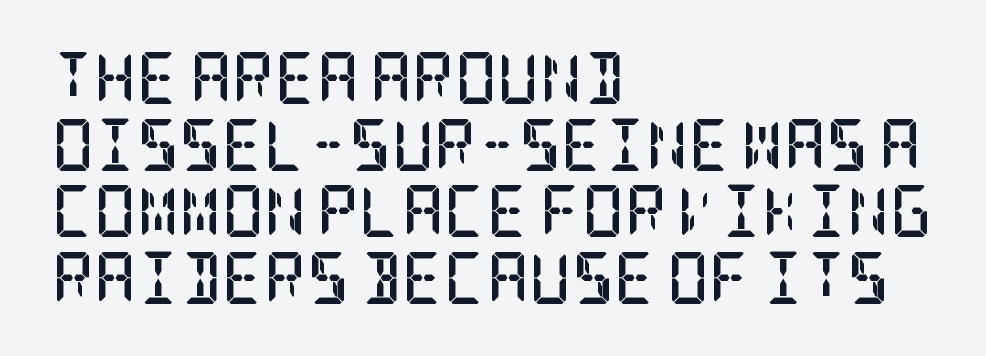
Q: Is the text bold? A: Yes.
Q: Is the text italic (slanted)? A: No, it is upright.
Q: Is the typeface a serif or a sans-serif typeface? A: Serif.
Q: Is the text underlined? A: No.
Q: How is the paragraph aligned? A: Left-aligned.
Q: Is the spacing between letters normal or unusually wide? A: Normal.
Q: Is the spacing between lines tight, normal or loose? A: Normal.
Q: Width (condensed, normal, or wide)? A: Condensed.
Q: Stroke contrast? A: Low.
Q: x-height? A: Large.
